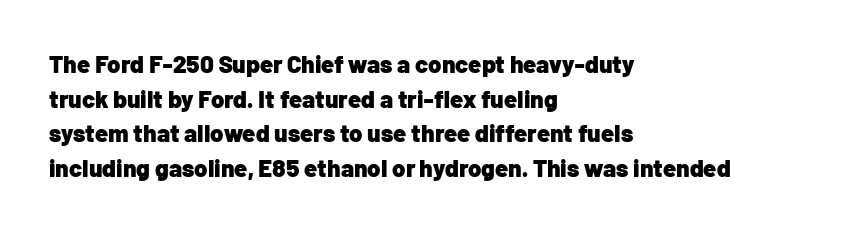
Q: Is the text bold? A: Yes.
Q: Is the text italic (slanted)? A: No, it is upright.
Q: Is the text underlined? A: No.
Q: How is the paragraph aligned? A: Left-aligned.
Q: Is the spacing between letters normal or unusually wide? A: Normal.
Q: Is the spacing between lines tight, normal or loose? A: Normal.
